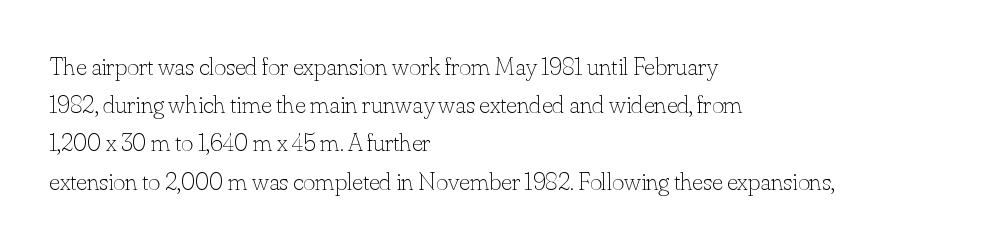
{"italic": "no", "bold": "no", "underline": "no", "align": "left", "line_spacing": "normal", "line_spacing_ratio": 1.47, "letter_spacing": "normal", "letter_spacing_em": 0.0, "glyph_px": 26}
